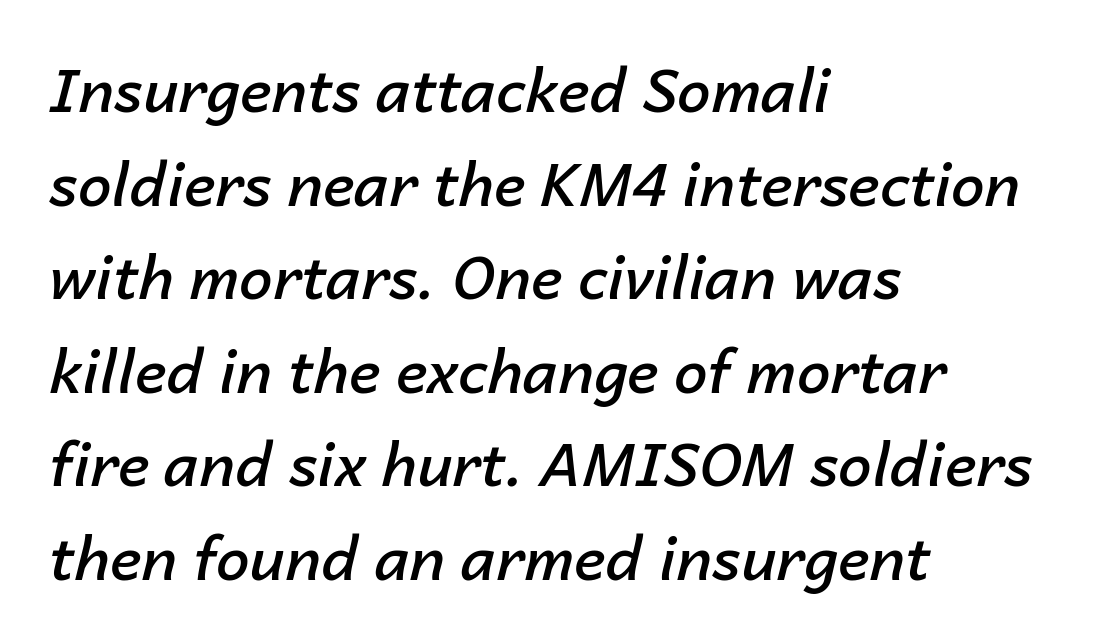
{"italic": "yes", "lean": "right", "slant_degrees": 14, "bold": "semi", "weight": "semibold", "width": "normal", "stroke_contrast": "low", "x_height": "medium", "monospaced": "no", "underline": "no", "align": "left", "line_spacing": "normal", "line_spacing_ratio": 1.56, "letter_spacing": "normal", "letter_spacing_em": 0.0, "glyph_px": 60}
